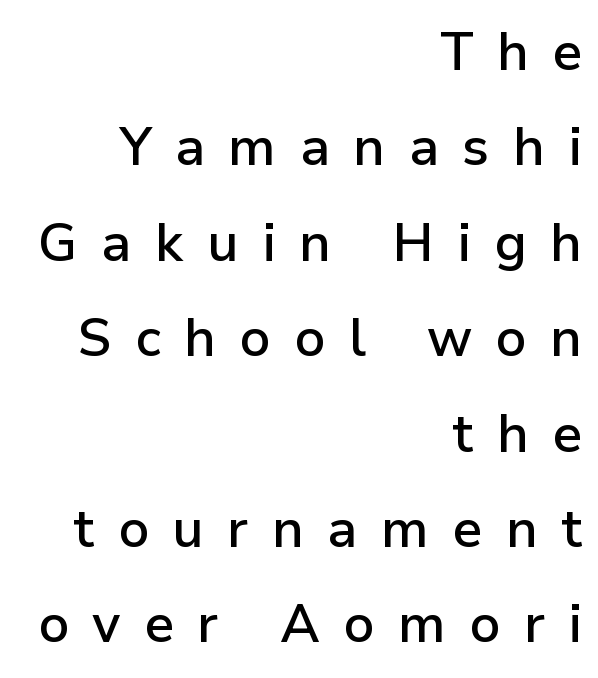
The image shows 53 px semibold sans-serif type, upright; set right-aligned, line spacing 1.8x, unusually wide letter spacing (+0.44 em), not underlined; low stroke contrast and a medium x-height.
